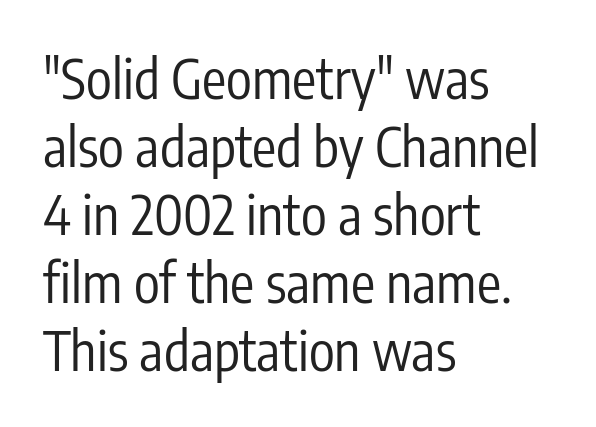
Line starts are locked; line ends wander. The space between consecutive lines is moderate. The space beneath each line is pristine and unruled. Ordinary non-slanted type is in use.
